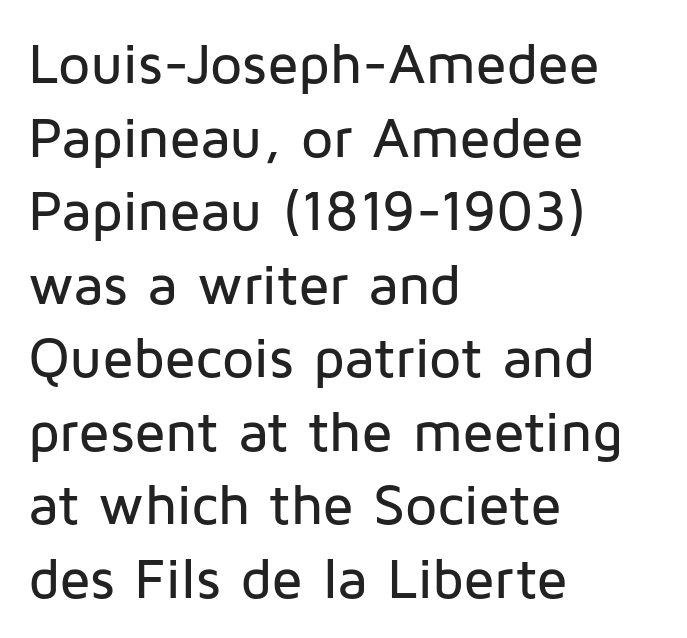
Words float on clear page, feet unadorned. The letters advance in unequal steps, a hallmark of proportional type. I'd call this a sans setting — the letters go barefoot. How would I describe the line gaps? Plain and ordinary.
